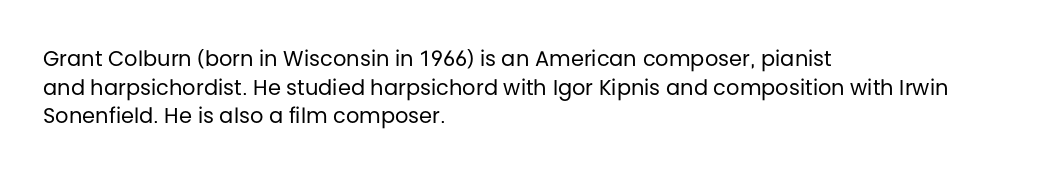
{"italic": "no", "bold": "no", "underline": "no", "align": "left", "line_spacing": "normal", "line_spacing_ratio": 1.36, "letter_spacing": "normal", "letter_spacing_em": 0.0, "glyph_px": 21}
